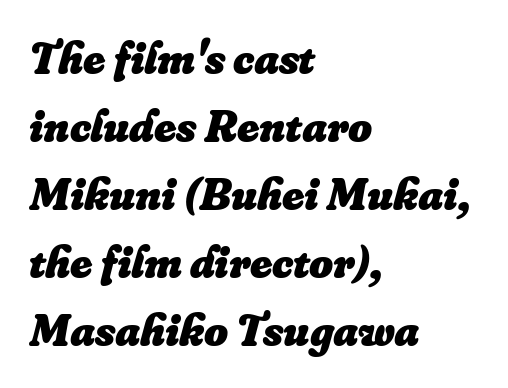
The image shows 46 px heavy type, italic (leaning right); set left-aligned, normal line spacing (1.48x), normal letter spacing, not underlined; low stroke contrast and a small x-height.
